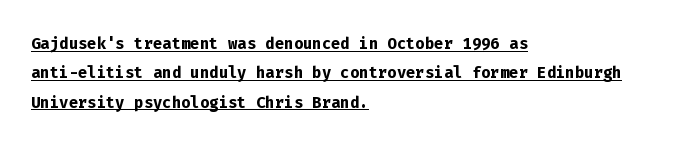
The image shows 22 px bold type, upright; set left-aligned, normal line spacing (1.33x), normal letter spacing, underlined.
